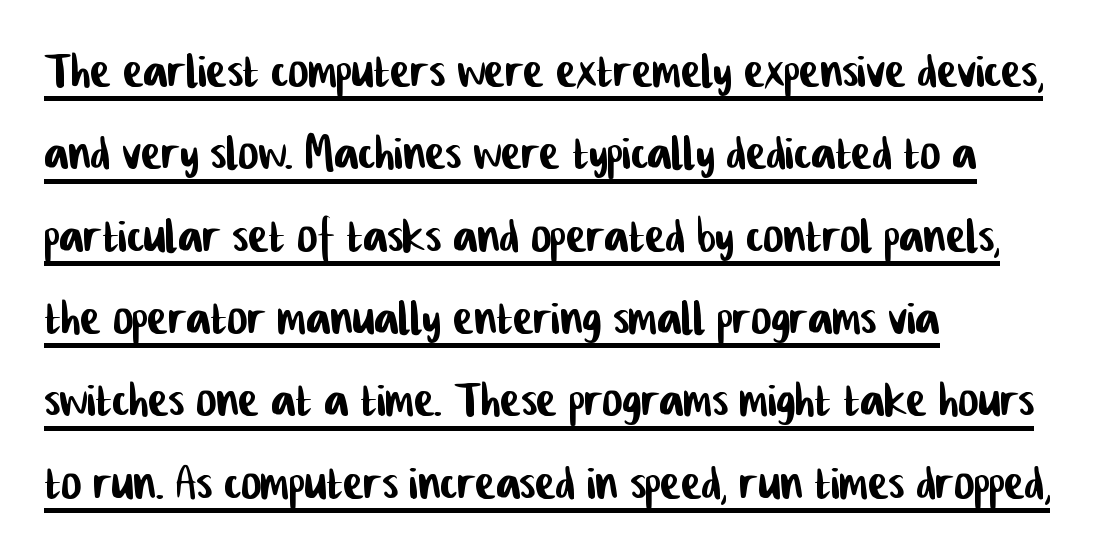
This rendering features underlined lettering. The letterforms sit shoulder to shoulder at normal distance. These lines are rendered in a variable-pitch font. The ragged edge is on the right, which tells us the setting is flush left. Successive baselines arrive at the customary interval.
